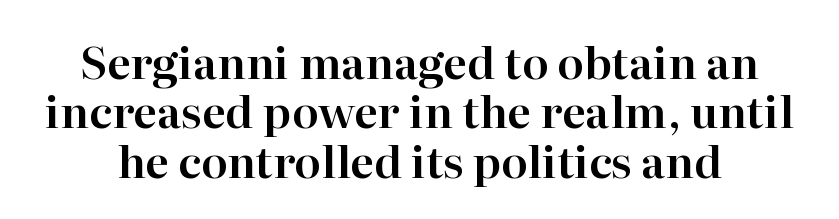
Q: Is the text italic (slanted)? A: No, it is upright.
Q: Is the typeface a serif or a sans-serif typeface? A: Serif.
Q: Is the text underlined? A: No.
Q: Is the spacing between letters normal or unusually wide? A: Normal.
Q: Is the spacing between lines tight, normal or loose? A: Tight.
Q: Width (condensed, normal, or wide)? A: Normal.
Q: Stroke contrast? A: High.
Q: x-height? A: Medium.
Q: Monospaced? A: No.
